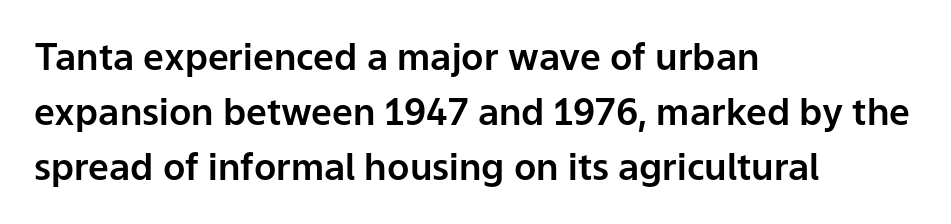
The image shows 37 px sans-serif type, upright; set left-aligned, normal line spacing (1.49x), normal letter spacing, not underlined; low stroke contrast and a medium x-height.
